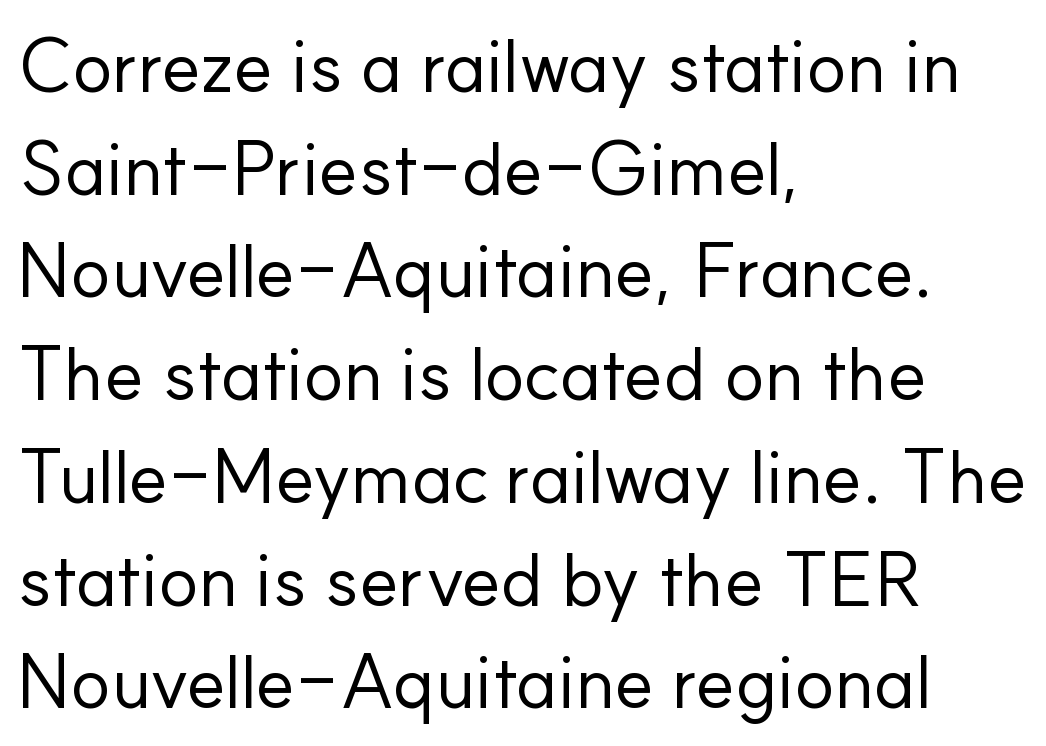
Q: Is the text bold? A: No.
Q: Is the text italic (slanted)? A: No, it is upright.
Q: Is the typeface a serif or a sans-serif typeface? A: Sans-serif.
Q: Is the text underlined? A: No.
Q: How is the paragraph aligned? A: Left-aligned.
Q: Is the spacing between letters normal or unusually wide? A: Normal.
Q: Is the spacing between lines tight, normal or loose? A: Normal.
Q: Width (condensed, normal, or wide)? A: Normal.
Q: Stroke contrast? A: Low.
Q: x-height? A: Small.
Q: Monospaced? A: No.
